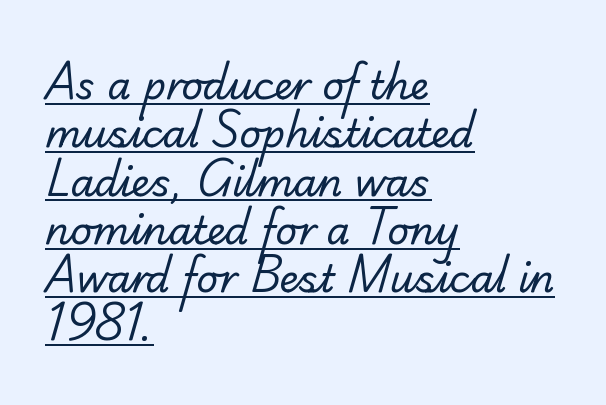
{"serif": "yes", "bold": "no", "weight": "regular", "width": "normal", "stroke_contrast": "low", "x_height": "small", "monospaced": "no", "underline": "yes", "align": "left", "line_spacing": "normal", "line_spacing_ratio": 1.27, "letter_spacing": "normal", "letter_spacing_em": 0.0, "glyph_px": 38}
